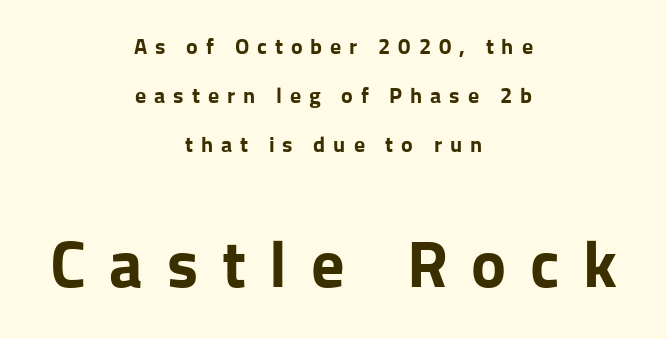
Descenders hang freely into open space. Is the type bold? Yes — the strokes are clearly thick and heavy. The type family on display is of the sans-serif kind. You could fit nearly another row in the gap between these rows. Caption: upper text group reduced, lower text group enlarged.
